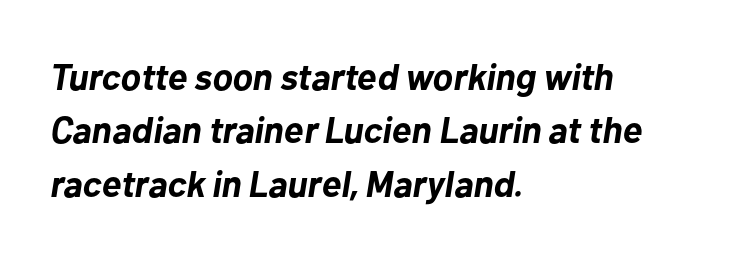
{"italic": "yes", "lean": "right", "slant_degrees": 10, "bold": "yes", "weight": "bold", "width": "normal", "stroke_contrast": "low", "x_height": "medium", "monospaced": "no", "underline": "no", "align": "left", "line_spacing": "normal", "line_spacing_ratio": 1.44, "letter_spacing": "normal", "letter_spacing_em": 0.0, "glyph_px": 37}
